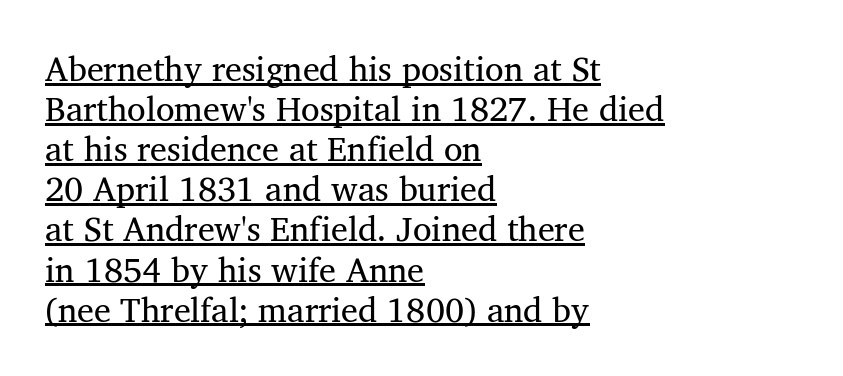
The image shows 34 px regular-weight serif type; set left-aligned, line spacing 1.18x, normal letter spacing, underlined; medium stroke contrast and a medium x-height.
